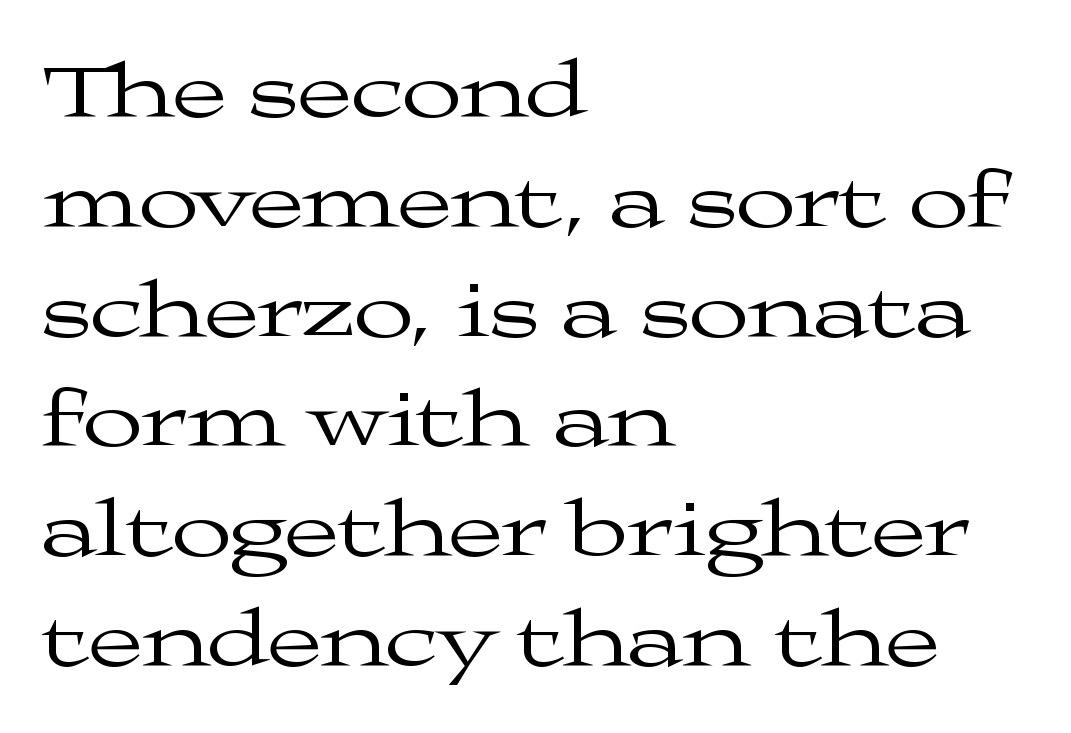
Stems and bowls with no extra thickness — not bold. A serif font was chosen for this passage. If you drew a line through each stem, it would be perfectly vertical. Short note: letters normally spaced. Compared with typical paragraphs, the rows here are spaced about the same.
